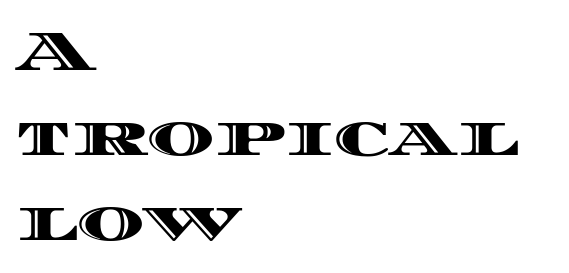
The image shows 57 px wide type, upright; set left-aligned, normal line spacing (1.49x), normal letter spacing, not underlined; a large x-height.
